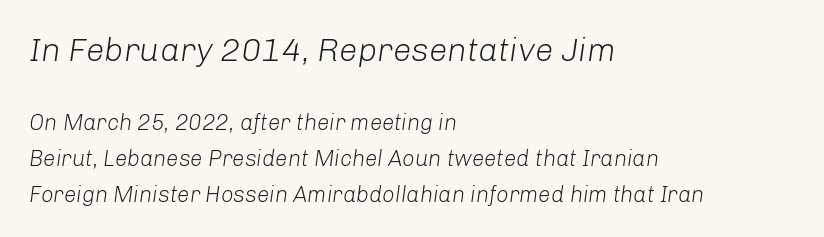
Q: Is the text bold? A: No.
Q: Is the text italic (slanted)? A: Yes, it leans right by about 8 degrees.
Q: Is the text underlined? A: No.
Q: How is the paragraph aligned? A: Left-aligned.
Q: Is the spacing between letters normal or unusually wide? A: Normal.
Q: Is the spacing between lines tight, normal or loose? A: Normal.
Q: Which block of text is set in a larger size, the first (top) or the second (bottom)? A: The first (top) one.
Q: Width (condensed, normal, or wide)? A: Normal.
Q: Stroke contrast? A: Low.
Q: x-height? A: Medium.
Q: Monospaced? A: No.
